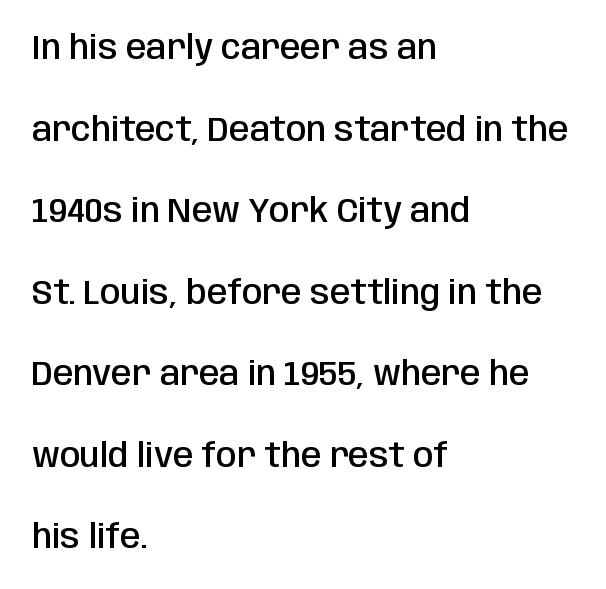
{"serif": "no", "italic": "no", "bold": "semi", "weight": "semibold", "width": "condensed", "stroke_contrast": "low", "x_height": "large", "monospaced": "no", "underline": "no", "align": "left", "line_spacing": "loose", "line_spacing_ratio": 2.47, "letter_spacing": "normal", "letter_spacing_em": 0.0, "glyph_px": 33}
